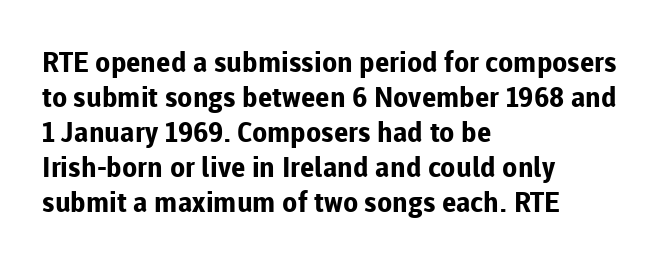
Every character sits straight up, as roman type does. Look at the stroke-to-counter ratio: heavy, a bold. Honestly, the letter spacing is just normal — you wouldn't notice it. How would I describe the line gaps? Plain and ordinary.
